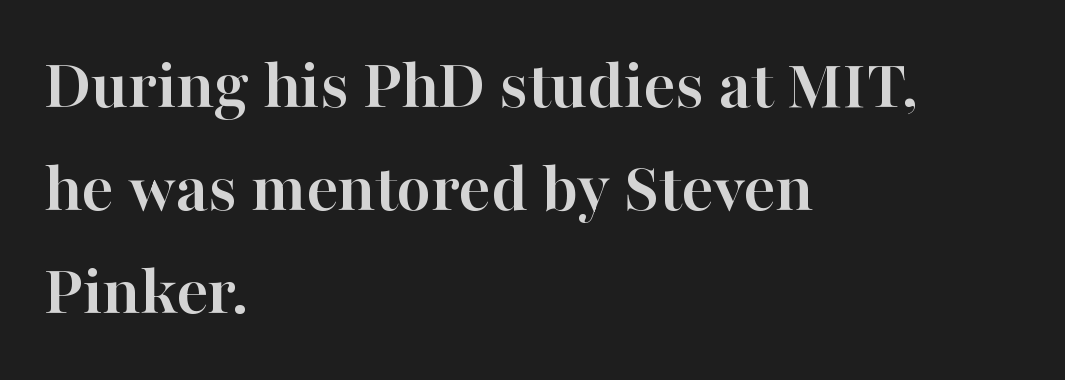
Q: Is the text bold? A: Yes.
Q: Is the text italic (slanted)? A: No, it is upright.
Q: Is the typeface a serif or a sans-serif typeface? A: Serif.
Q: Is the text underlined? A: No.
Q: How is the paragraph aligned? A: Left-aligned.
Q: Is the spacing between letters normal or unusually wide? A: Normal.
Q: Is the spacing between lines tight, normal or loose? A: Normal.
Q: Width (condensed, normal, or wide)? A: Normal.
Q: Stroke contrast? A: High.
Q: x-height? A: Medium.
Q: Monospaced? A: No.
